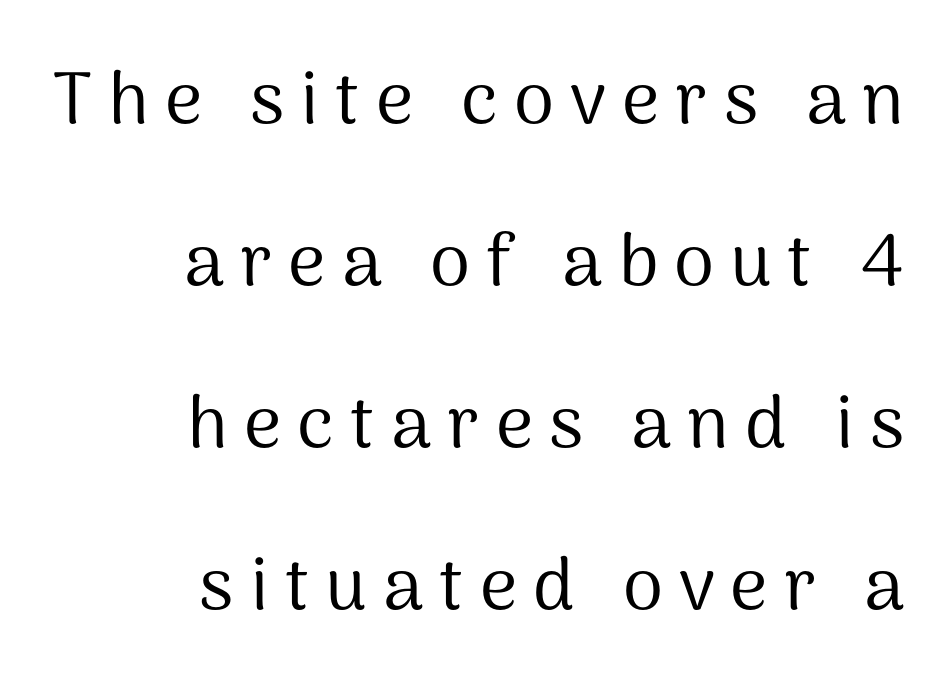
Is the type heavy? It reads as light-to-regular instead. Short note: letters widely spaced. Loosely led — the rows are spread out. Quick note: underline off. The letters advance in unequal steps, a hallmark of proportional type.
